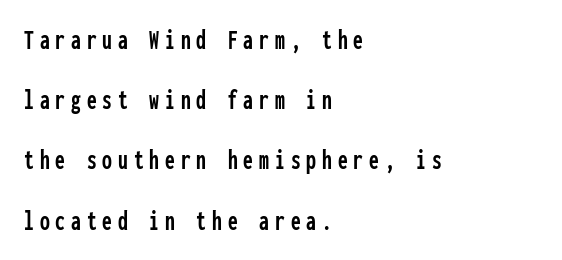
Q: Is the text italic (slanted)? A: No, it is upright.
Q: Is the typeface a serif or a sans-serif typeface? A: Sans-serif.
Q: Is the text underlined? A: No.
Q: How is the paragraph aligned? A: Left-aligned.
Q: Is the spacing between letters normal or unusually wide? A: Unusually wide.
Q: Is the spacing between lines tight, normal or loose? A: Loose.
Q: Width (condensed, normal, or wide)? A: Condensed.
Q: Stroke contrast? A: Low.
Q: x-height? A: Medium.
Q: Monospaced? A: Yes.
